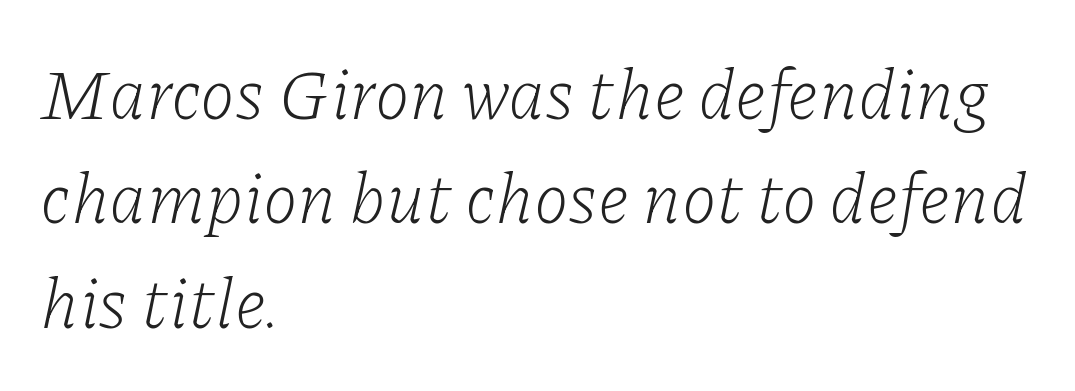
Is this a sans? No — the strokes have serifs. Each word holds together tightly as a unit, with standard inter-letter gaps. Compared with a typical body face, this is equally light or lighter still. The lines are quadded left.
